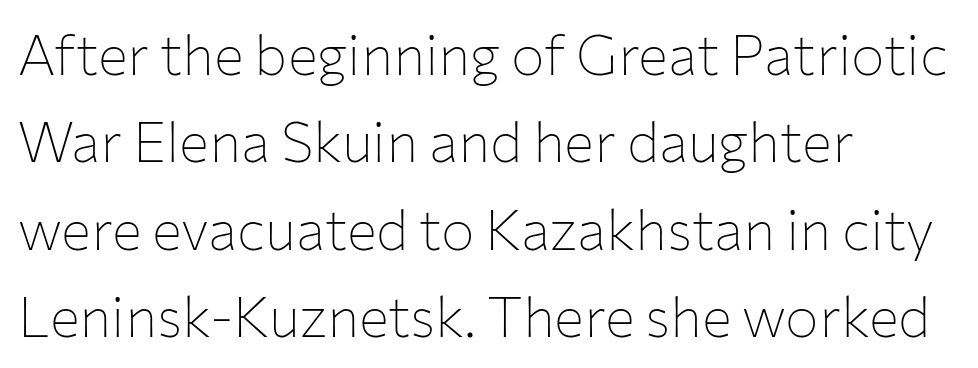
Q: Is the text bold? A: No.
Q: Is the text italic (slanted)? A: No, it is upright.
Q: Is the typeface a serif or a sans-serif typeface? A: Sans-serif.
Q: Is the text underlined? A: No.
Q: How is the paragraph aligned? A: Left-aligned.
Q: Is the spacing between letters normal or unusually wide? A: Normal.
Q: Is the spacing between lines tight, normal or loose? A: Normal.
Q: Width (condensed, normal, or wide)? A: Normal.
Q: Stroke contrast? A: Low.
Q: x-height? A: Medium.
Q: Monospaced? A: No.
